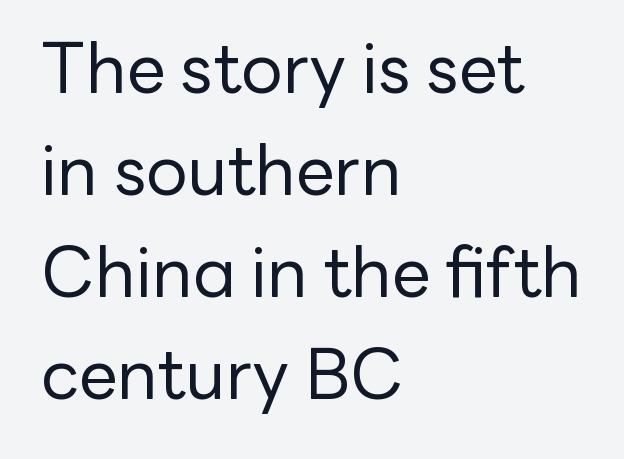
The image shows 69 px regular-weight sans-serif type, upright; set left-aligned, normal line spacing (1.48x), normal letter spacing, not underlined; low stroke contrast and a medium x-height.
